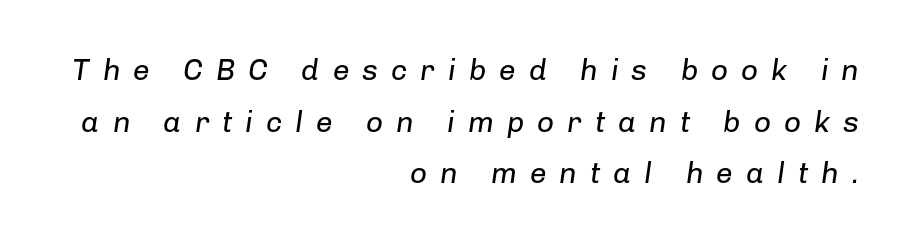
Q: Is the text bold? A: No.
Q: Is the text italic (slanted)? A: Yes, it leans right by about 8 degrees.
Q: Is the text underlined? A: No.
Q: How is the paragraph aligned? A: Right-aligned.
Q: Is the spacing between letters normal or unusually wide? A: Unusually wide.
Q: Width (condensed, normal, or wide)? A: Normal.
Q: Stroke contrast? A: Low.
Q: x-height? A: Medium.
Q: Monospaced? A: No.
